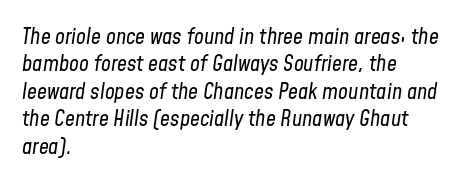
The image shows 22 px text type, italic (leaning right); set left-aligned, normal line spacing (1.25x), normal letter spacing, not underlined.
